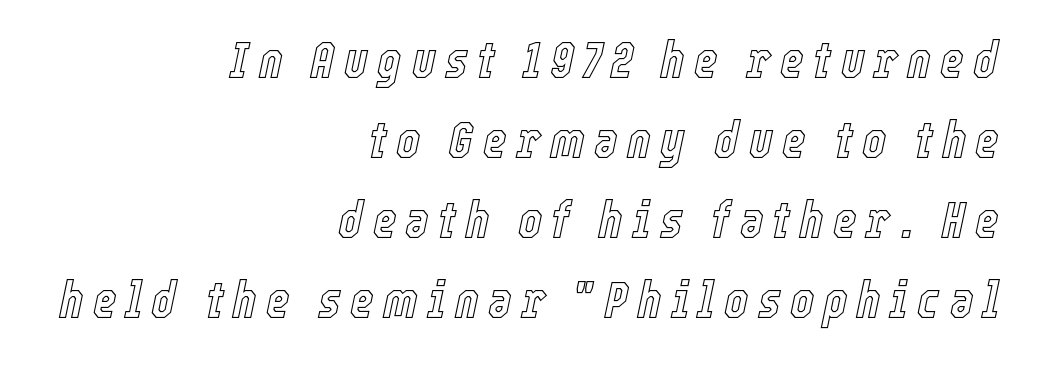
The image shows 51 px condensed type, italic (leaning right); set right-aligned, normal line spacing (1.57x), not underlined; a medium x-height.
